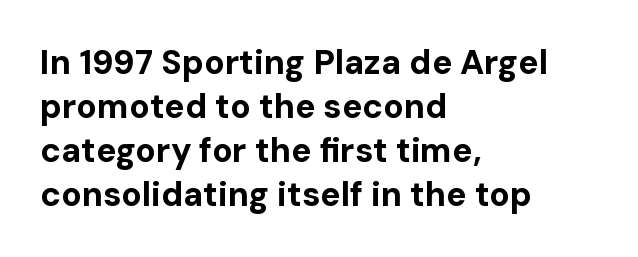
The image shows 34 px bold sans-serif type, upright; set left-aligned, normal line spacing (1.29x), normal letter spacing, not underlined; low stroke contrast and a medium x-height.
